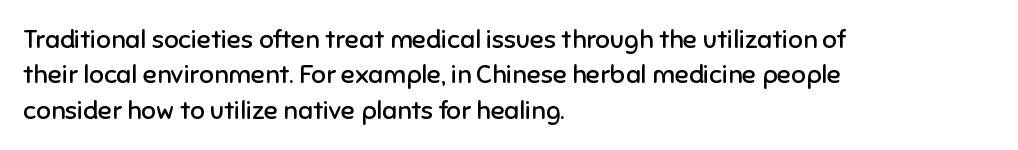
{"italic": "no", "bold": "no", "underline": "no", "align": "left", "line_spacing": "normal", "line_spacing_ratio": 1.36, "letter_spacing": "normal", "letter_spacing_em": 0.0, "glyph_px": 26}
